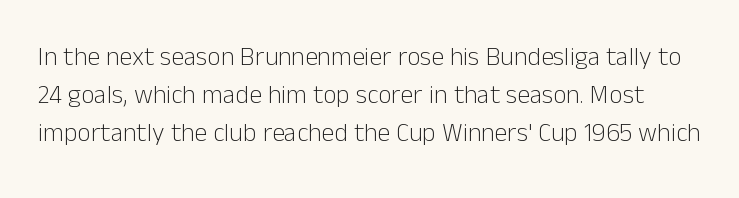
Q: Is the text bold? A: No.
Q: Is the text italic (slanted)? A: No, it is upright.
Q: Is the text underlined? A: No.
Q: Is the spacing between letters normal or unusually wide? A: Normal.
Q: Is the spacing between lines tight, normal or loose? A: Normal.
